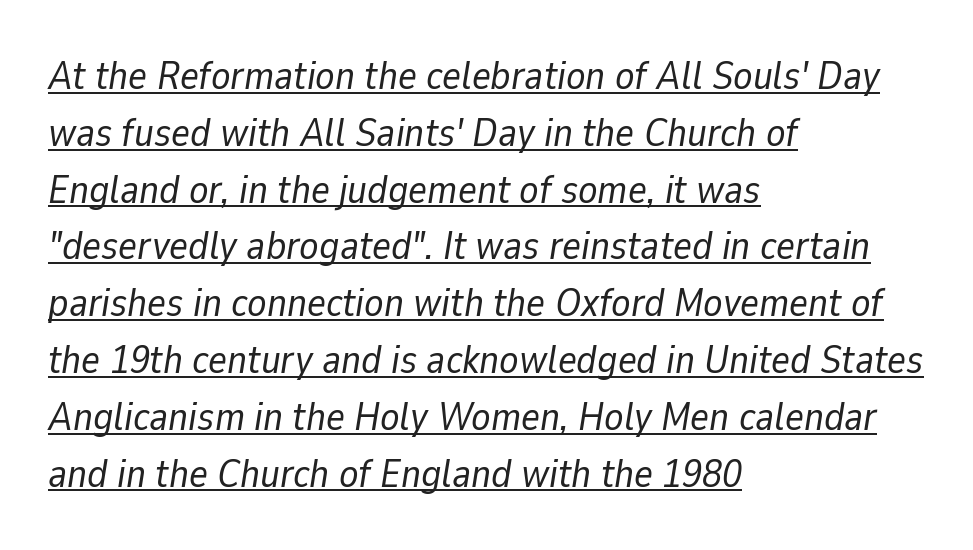
Q: Is the text bold? A: No.
Q: Is the text italic (slanted)? A: Yes, it leans right by about 9 degrees.
Q: Is the text underlined? A: Yes.
Q: How is the paragraph aligned? A: Left-aligned.
Q: Is the spacing between letters normal or unusually wide? A: Normal.
Q: Is the spacing between lines tight, normal or loose? A: Normal.
Q: Width (condensed, normal, or wide)? A: Normal.
Q: Stroke contrast? A: Low.
Q: x-height? A: Medium.
Q: Monospaced? A: No.
